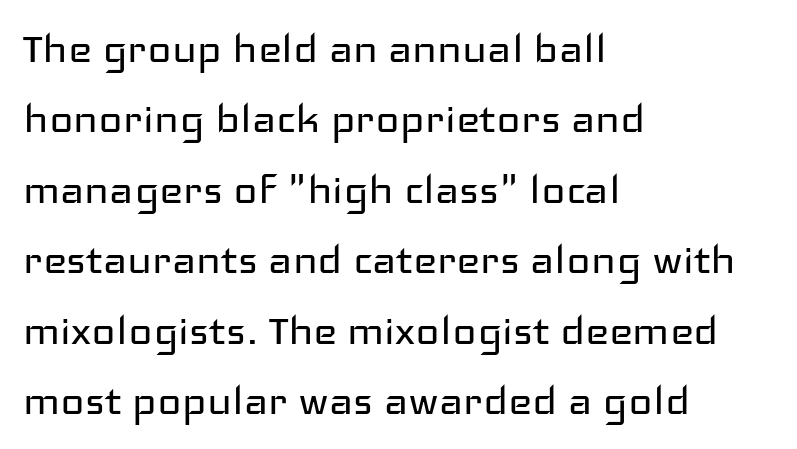
If you drew a ruler down the left edge, every line would touch it. Unmarked baselines from the first word to the last. How are the letters spaced? Ordinarily, with no added tracking. A normal amount of white space separates one row of letters from the next.
